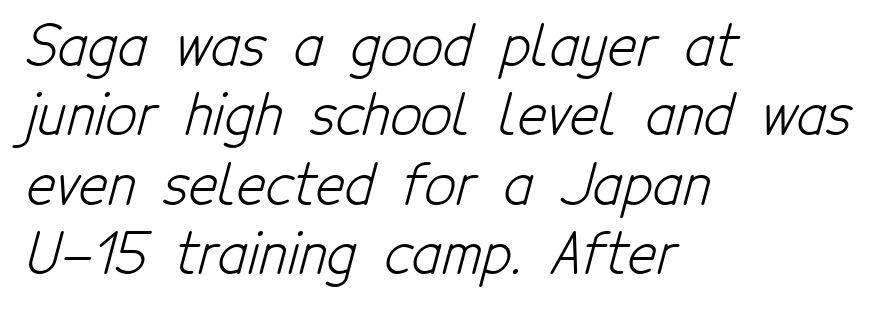
{"serif": "no", "bold": "no", "weight": "light", "width": "condensed", "stroke_contrast": "low", "x_height": "medium", "monospaced": "no", "underline": "no", "align": "left", "line_spacing": "normal", "line_spacing_ratio": 1.26, "letter_spacing": "normal", "letter_spacing_em": 0.0, "glyph_px": 55}
